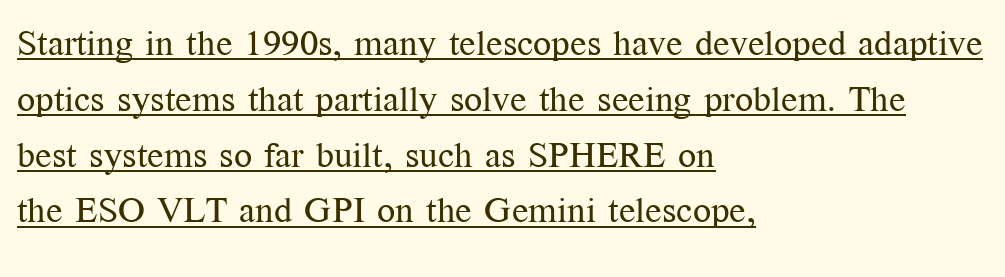
The image shows 36 px regular-weight serif type, upright; set left-aligned, normal line spacing (1.55x), normal letter spacing, underlined; medium stroke contrast and a medium x-height.
